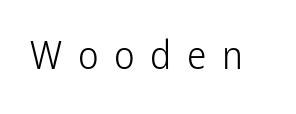
{"serif": "no", "italic": "no", "bold": "no", "weight": "light", "width": "condensed", "stroke_contrast": "low", "x_height": "medium", "monospaced": "no", "underline": "no", "letter_spacing": "wide", "letter_spacing_em": 0.4, "glyph_px": 39}
